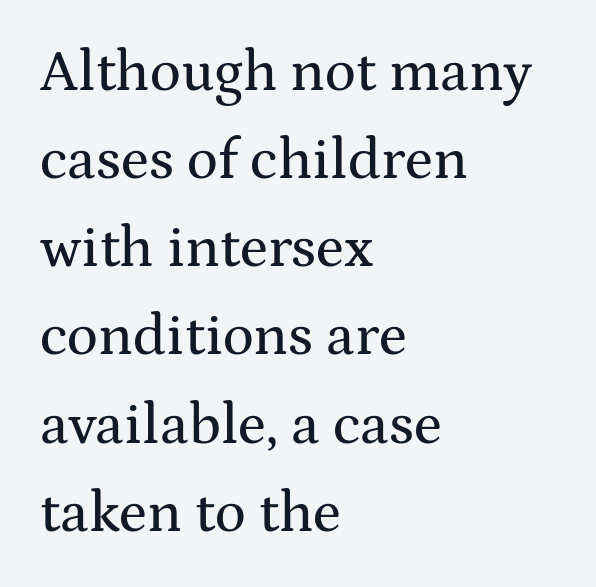
The text was rendered using a seriffed face with decorative stroke endings. A typesetter would call this proportional, since set widths differ per character. Decoration check: the copy has no underline. What's the leading like? Ordinary, nothing unusual. This is the regular roman posture of the typeface.
